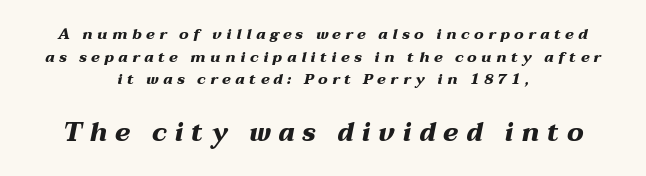
Q: Is the text bold? A: Yes.
Q: Is the text italic (slanted)? A: Yes, it leans right by about 12 degrees.
Q: Is the text underlined? A: No.
Q: How is the paragraph aligned? A: Centered.
Q: Is the spacing between letters normal or unusually wide? A: Unusually wide.
Q: Is the spacing between lines tight, normal or loose? A: Normal.
Q: Which block of text is set in a larger size, the first (top) or the second (bottom)? A: The second (bottom) one.
